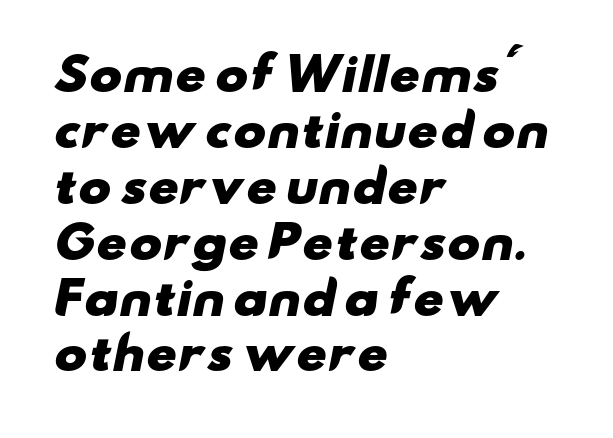
Q: Is the text bold? A: Yes.
Q: Is the typeface a serif or a sans-serif typeface? A: Sans-serif.
Q: Is the text underlined? A: No.
Q: How is the paragraph aligned? A: Left-aligned.
Q: Is the spacing between letters normal or unusually wide? A: Normal.
Q: Is the spacing between lines tight, normal or loose? A: Normal.
Q: Width (condensed, normal, or wide)? A: Wide.
Q: Stroke contrast? A: Low.
Q: x-height? A: Small.
Q: Monospaced? A: No.
